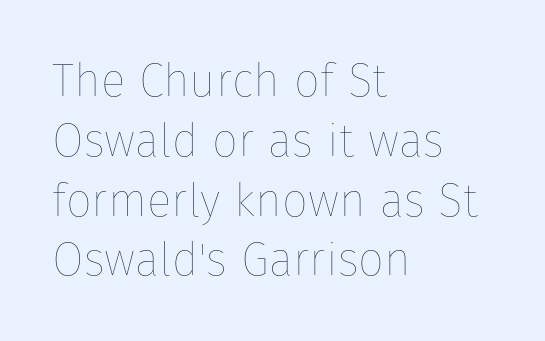
Beneath every word, the page is bare. Quick note: not italic, upright. You could not count columns in this text — the font is proportionally spaced. Each new line begins a customary step beneath the previous one. The type is set solid horizontally, with unmodified tracking.
